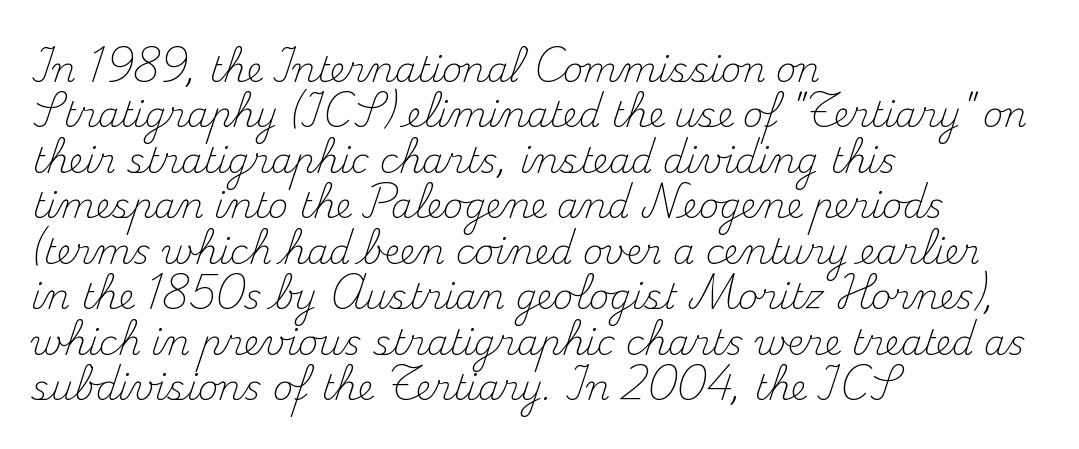
The image shows 35 px light serif type; set left-aligned, normal line spacing (1.3x), normal letter spacing, not underlined; medium stroke contrast and a small x-height.
